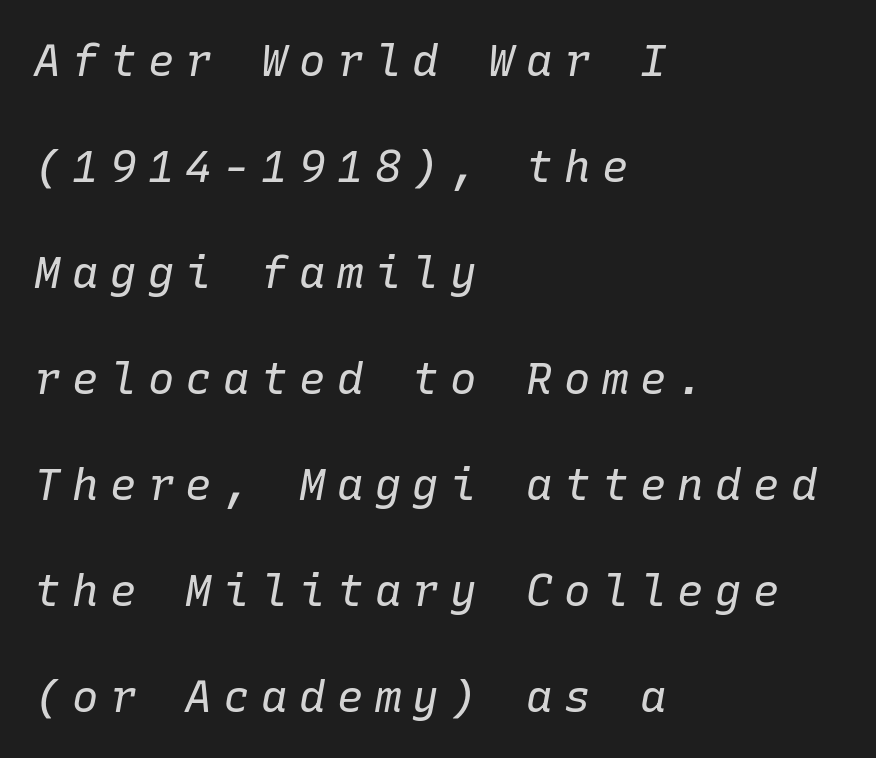
No word sits above an underline. Substantial extra tracking has been applied to these lines. Visually the block forms a straight wall on the left and a jagged coastline on the right. Observe the lean: these are italic letterforms. The rendering uses typewriter-style spacing with identical character cells. Loosely led — the rows are spread out.
